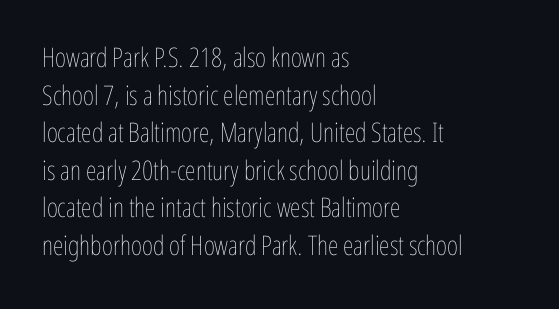
Q: Is the text bold? A: No.
Q: Is the text italic (slanted)? A: No, it is upright.
Q: Is the text underlined? A: No.
Q: How is the paragraph aligned? A: Left-aligned.
Q: Is the spacing between letters normal or unusually wide? A: Normal.
Q: Is the spacing between lines tight, normal or loose? A: Normal.
